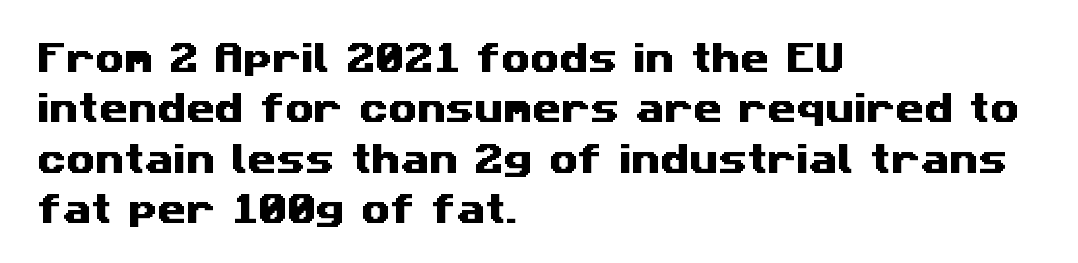
The image shows 33 px wide sans-serif type; set left-aligned, normal line spacing (1.53x), normal letter spacing, not underlined; medium stroke contrast and a medium x-height.
